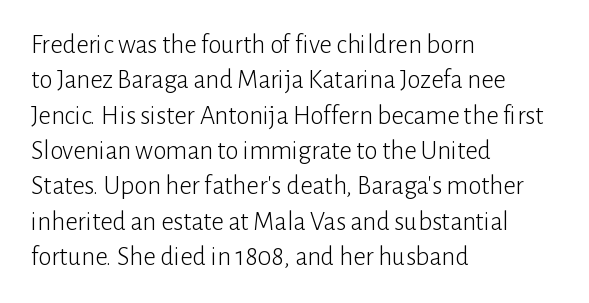
Q: Is the text bold? A: No.
Q: Is the text italic (slanted)? A: No, it is upright.
Q: Is the text underlined? A: No.
Q: How is the paragraph aligned? A: Left-aligned.
Q: Is the spacing between letters normal or unusually wide? A: Normal.
Q: Is the spacing between lines tight, normal or loose? A: Normal.
